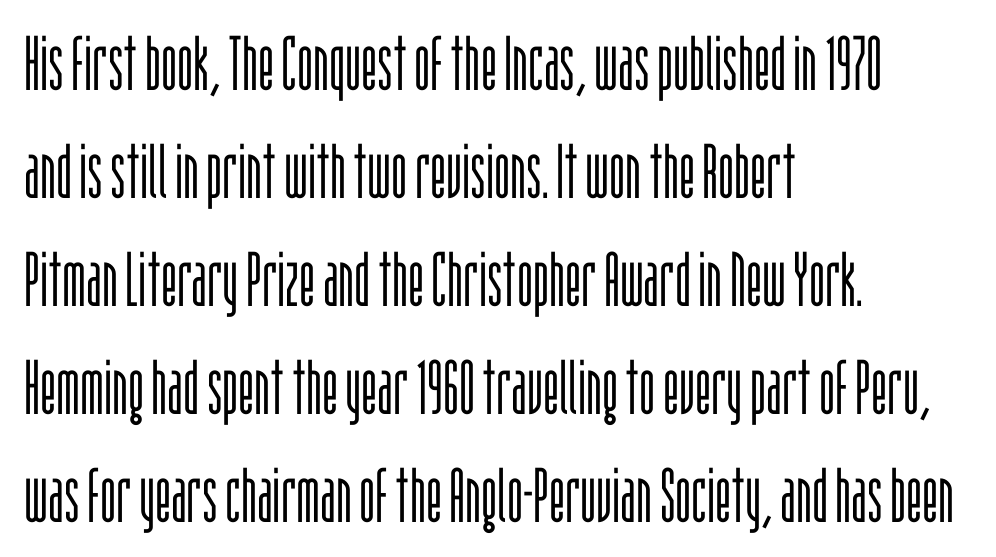
Which margin do the lines hug? The left one — the right edge is uneven. The typesetting does not lean heavy: it is not bold. Looks like regular typesetting: each glyph gets only the width it needs. Check under the words: just untouched page.
